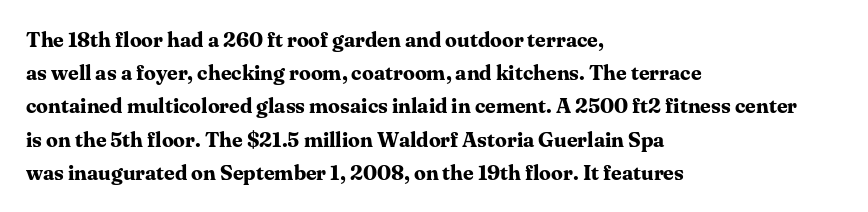
The image shows 21 px bold type, upright; set left-aligned, normal line spacing (1.58x), normal letter spacing, not underlined.
